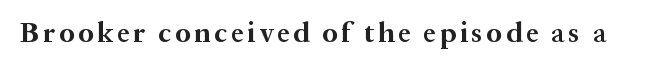
The image shows 28 px bold serif type, upright; set not underlined; medium stroke contrast and a medium x-height.
